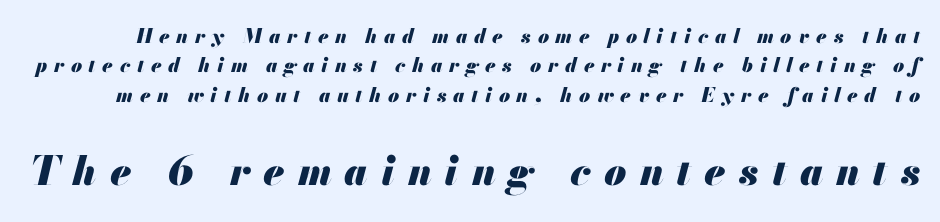
Q: Is the text bold? A: Yes.
Q: Is the text italic (slanted)? A: Yes, it leans right by about 13 degrees.
Q: Is the text underlined? A: No.
Q: Is the spacing between letters normal or unusually wide? A: Unusually wide.
Q: Is the spacing between lines tight, normal or loose? A: Normal.
Q: Which block of text is set in a larger size, the first (top) or the second (bottom)? A: The second (bottom) one.
Q: Width (condensed, normal, or wide)? A: Normal.
Q: Stroke contrast? A: Medium.
Q: x-height? A: Small.
Q: Monospaced? A: No.
